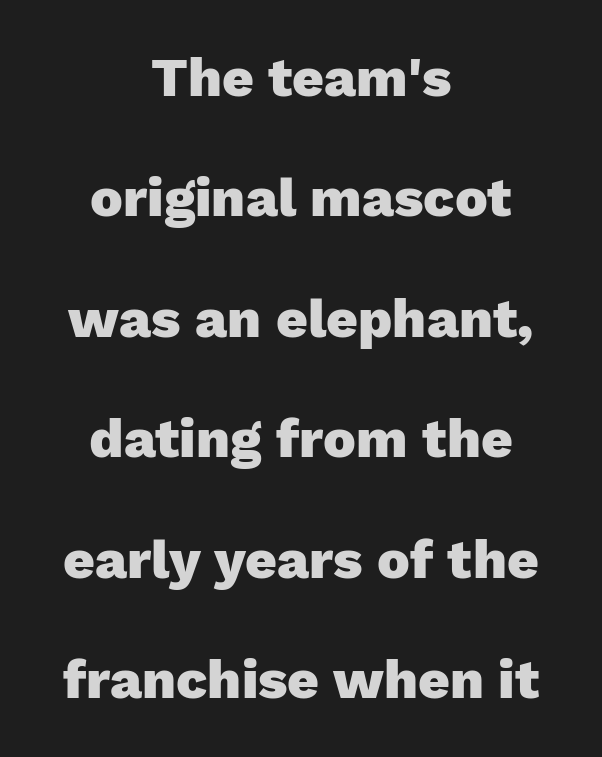
{"serif": "no", "italic": "no", "bold": "yes", "weight": "heavy", "width": "normal", "stroke_contrast": "low", "x_height": "medium", "monospaced": "no", "underline": "no", "align": "center", "line_spacing": "loose", "line_spacing_ratio": 2.19, "letter_spacing": "normal", "letter_spacing_em": 0.0, "glyph_px": 55}
